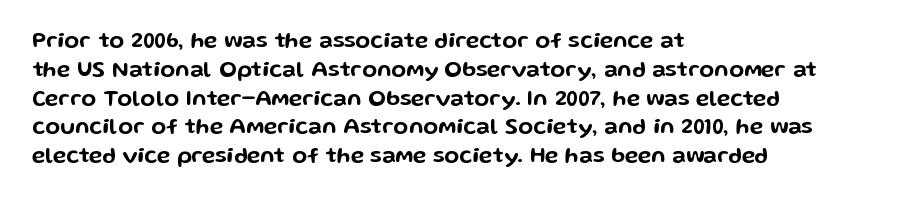
Q: Is the text italic (slanted)? A: No, it is upright.
Q: Is the text underlined? A: No.
Q: How is the paragraph aligned? A: Left-aligned.
Q: Is the spacing between letters normal or unusually wide? A: Normal.
Q: Is the spacing between lines tight, normal or loose? A: Normal.
